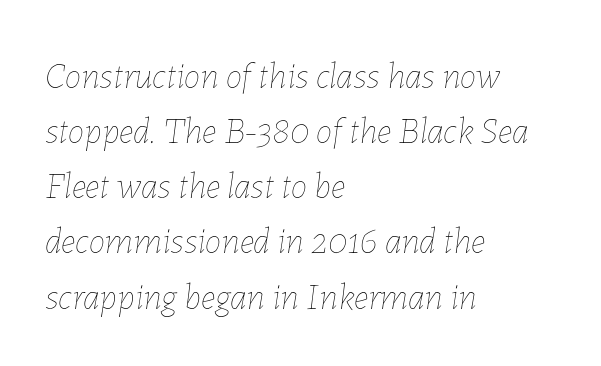
The image shows 37 px thin type, italic (leaning right); set left-aligned, normal line spacing (1.49x), normal letter spacing, not underlined; low stroke contrast and a medium x-height.
